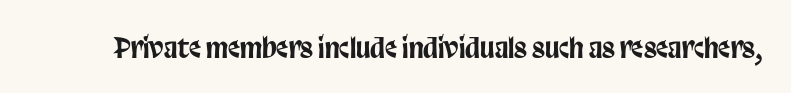
{"italic": "no", "underline": "no", "letter_spacing": "normal", "letter_spacing_em": 0.0, "glyph_px": 27}
